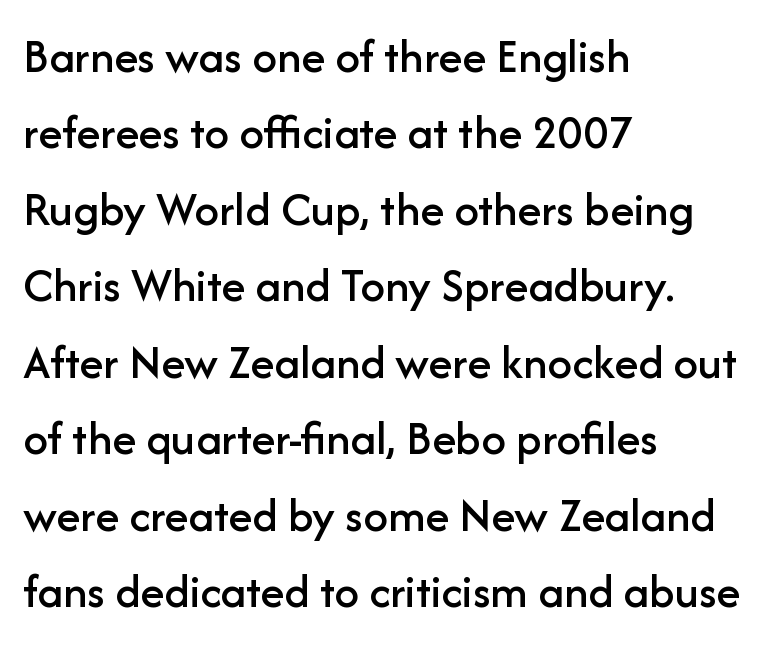
{"serif": "no", "italic": "no", "width": "normal", "stroke_contrast": "low", "x_height": "medium", "monospaced": "no", "underline": "no", "align": "left", "line_spacing": "normal", "line_spacing_ratio": 1.56, "letter_spacing": "normal", "letter_spacing_em": 0.0, "glyph_px": 49}
